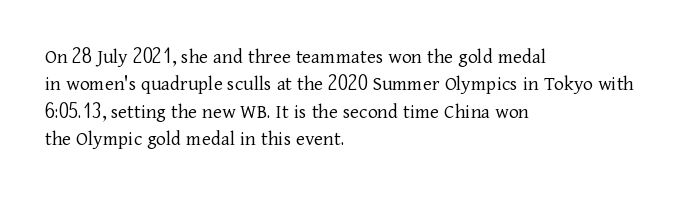
{"italic": "no", "bold": "no", "underline": "no", "align": "left", "line_spacing": "normal", "line_spacing_ratio": 1.3, "letter_spacing": "normal", "letter_spacing_em": 0.0, "glyph_px": 21}
